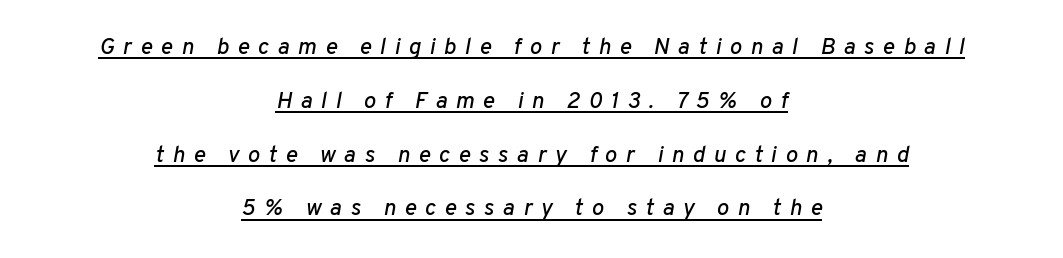
The image shows 23 px text type, italic (leaning right); set centered, loose line spacing (2.34x), unusually wide letter spacing (+0.37 em), underlined.
